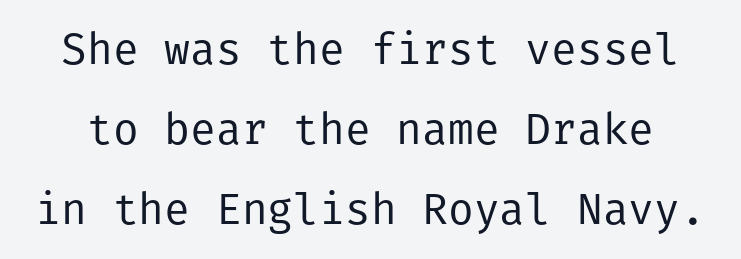
{"serif": "no", "italic": "no", "bold": "no", "weight": "regular", "width": "normal", "stroke_contrast": "low", "x_height": "medium", "underline": "no", "line_spacing_ratio": 1.86, "letter_spacing": "normal", "letter_spacing_em": 0.0, "glyph_px": 43}
